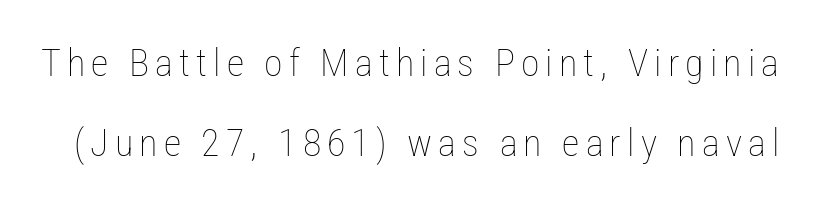
{"italic": "no", "bold": "no", "weight": "thin", "width": "condensed", "stroke_contrast": "low", "x_height": "medium", "monospaced": "no", "underline": "no", "line_spacing": "loose", "line_spacing_ratio": 2.1, "glyph_px": 38}
